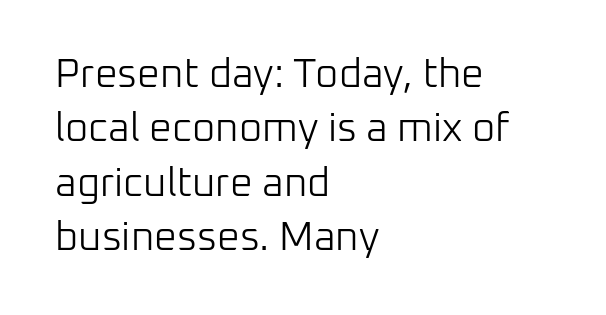
Q: Is the text bold? A: No.
Q: Is the text italic (slanted)? A: No, it is upright.
Q: Is the typeface a serif or a sans-serif typeface? A: Sans-serif.
Q: Is the text underlined? A: No.
Q: How is the paragraph aligned? A: Left-aligned.
Q: Is the spacing between letters normal or unusually wide? A: Normal.
Q: Is the spacing between lines tight, normal or loose? A: Normal.
Q: Width (condensed, normal, or wide)? A: Normal.
Q: Stroke contrast? A: Low.
Q: x-height? A: Medium.
Q: Monospaced? A: No.
